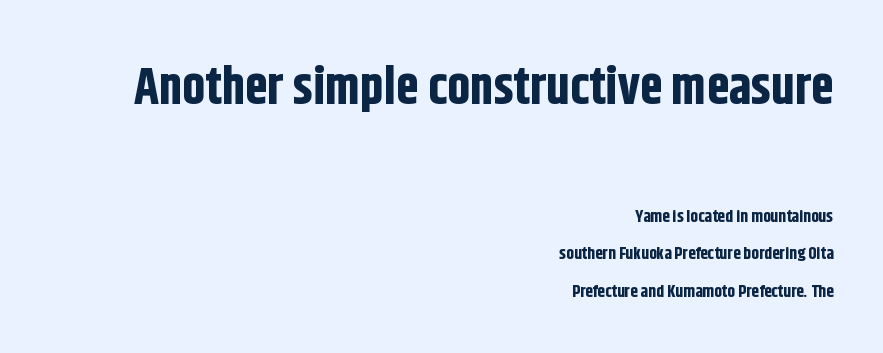
{"serif": "no", "italic": "no", "bold": "yes", "weight": "bold", "width": "condensed", "stroke_contrast": "low", "x_height": "large", "monospaced": "no", "underline": "no", "align": "right", "line_spacing": "loose", "line_spacing_ratio": 2.21, "letter_spacing": "normal", "letter_spacing_em": 0.0, "larger_block": "first", "size_ratio": 3.0, "glyph_px": 51}
